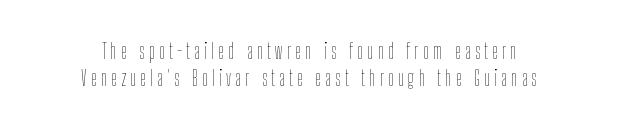
The image shows 21 px text type, upright; set centered, normal line spacing (1.28x), unusually wide letter spacing (+0.2 em), not underlined.
